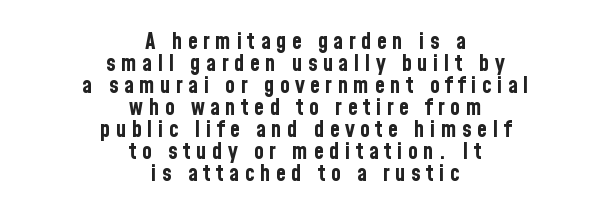
Q: Is the text bold? A: Yes.
Q: Is the text italic (slanted)? A: No, it is upright.
Q: Is the text underlined? A: No.
Q: How is the paragraph aligned? A: Centered.
Q: Is the spacing between letters normal or unusually wide? A: Unusually wide.
Q: Is the spacing between lines tight, normal or loose? A: Tight.
